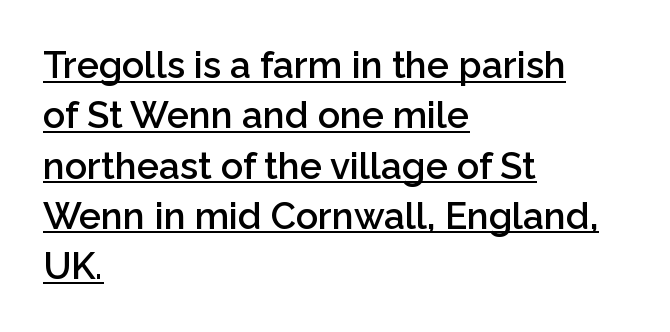
The image shows 37 px semibold sans-serif type, upright; set left-aligned, normal line spacing (1.36x), normal letter spacing, underlined; low stroke contrast and a medium x-height.
